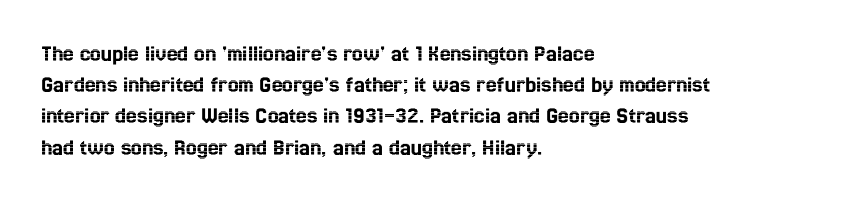
Does the copy run flush right? No — it runs flush left. The font's upright variant was chosen for this text. Descender tails drop into unmarked territory. Reading down the column, the eye jumps a familiar distance to each next line.
